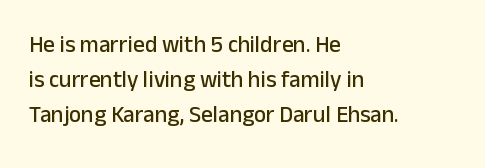
Q: Is the text italic (slanted)? A: No, it is upright.
Q: Is the text underlined? A: No.
Q: How is the paragraph aligned? A: Left-aligned.
Q: Is the spacing between letters normal or unusually wide? A: Normal.
Q: Is the spacing between lines tight, normal or loose? A: Normal.
